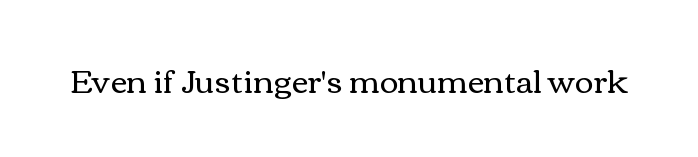
The image shows 32 px regular-weight, wide type, upright; set normal letter spacing, not underlined; medium stroke contrast and a medium x-height.
